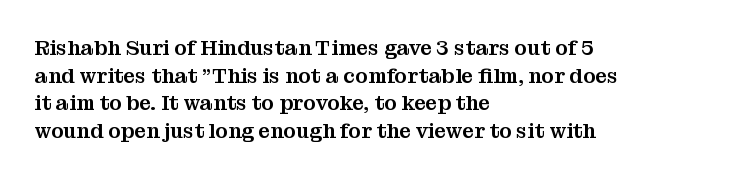
The image shows 21 px text type, upright; set left-aligned, normal line spacing (1.31x), normal letter spacing, not underlined.
